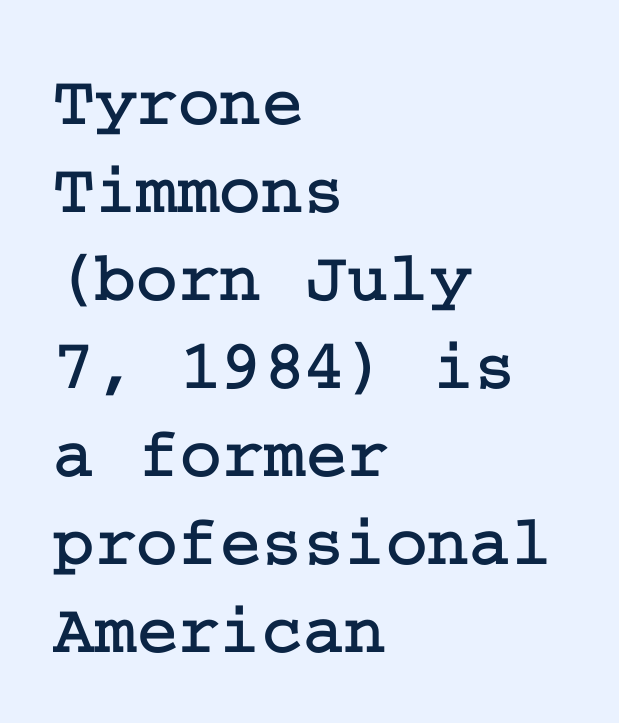
The image shows 71 px serif type, upright; set left-aligned, line spacing 1.24x, normal letter spacing, not underlined; low stroke contrast and a medium x-height.
